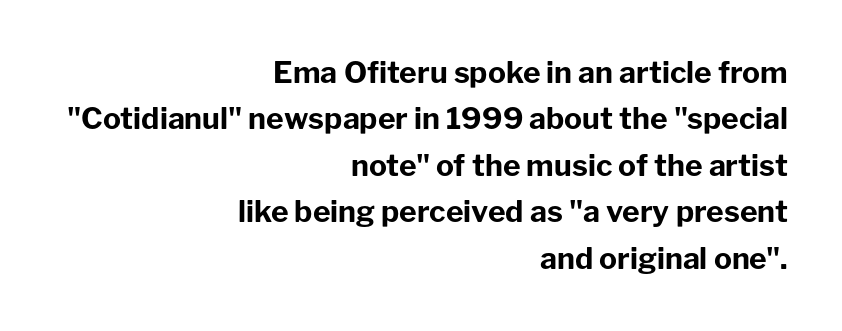
The text was rendered using a sans face with plain stroke endings. Think of a printed novel: that variable character pitch is what you see here. Designer's note — italics off, roman on. Caption: bold face, heavy strokes. This rendering uses right alignment, leaving the left contour irregular.
